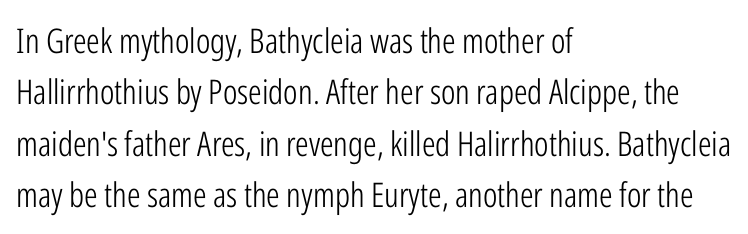
The image shows 34 px light, condensed sans-serif type, upright; set left-aligned, normal line spacing (1.51x), normal letter spacing, not underlined; low stroke contrast and a medium x-height.
